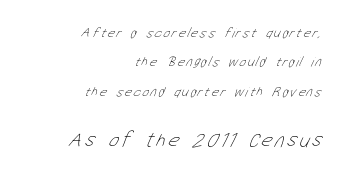
The image shows 21 px text type; set right-aligned, loose line spacing (2.09x), not underlined; the second (bottom) block is 1.5x larger.
